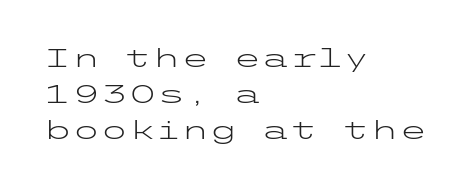
The image shows 26 px text type, upright; set left-aligned, normal line spacing (1.39x), normal letter spacing, not underlined.
